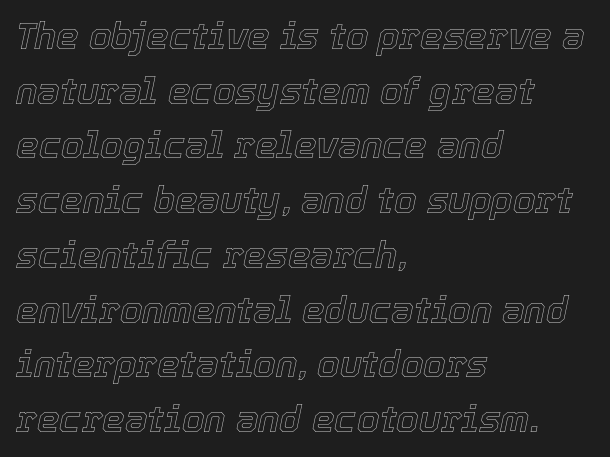
Q: Is the text italic (slanted)? A: Yes, it leans right by about 12 degrees.
Q: Is the text underlined? A: No.
Q: How is the paragraph aligned? A: Left-aligned.
Q: Is the spacing between letters normal or unusually wide? A: Normal.
Q: Is the spacing between lines tight, normal or loose? A: Normal.
Q: Width (condensed, normal, or wide)? A: Normal.
Q: x-height? A: Medium.
Q: Monospaced? A: No.
